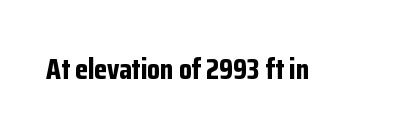
{"serif": "no", "italic": "no", "bold": "yes", "weight": "bold", "width": "condensed", "stroke_contrast": "low", "x_height": "medium", "monospaced": "no", "underline": "no", "letter_spacing": "normal", "letter_spacing_em": 0.0, "glyph_px": 29}
